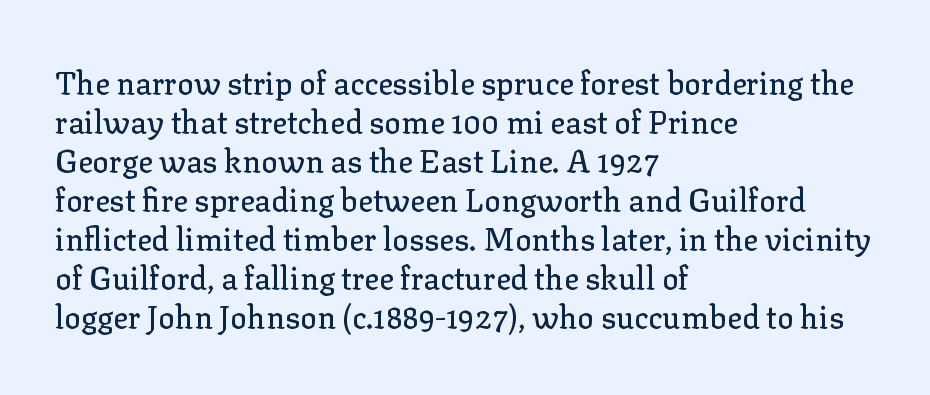
The image shows 31 px serif type, upright; set left-aligned, normal line spacing (1.26x), normal letter spacing, not underlined; low stroke contrast and a medium x-height.
